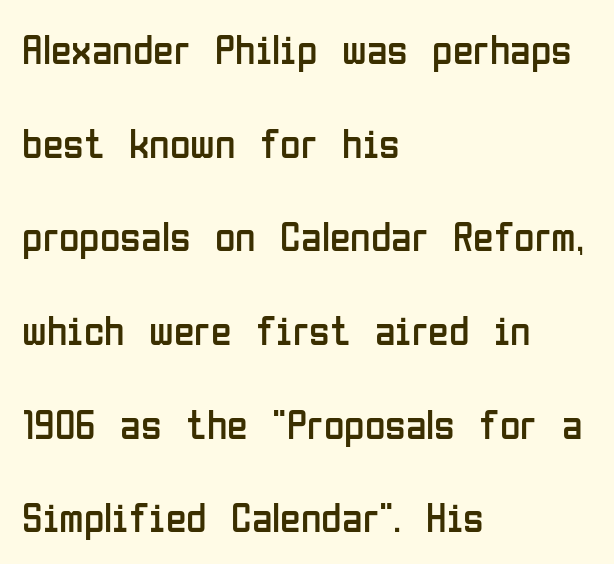
The letterforms sit shoulder to shoulder at normal distance. The rendering uses natural spacing where letterforms have individual widths. What kind of face is this? One without serifs — a sans. Stroke mass is kept to a normal reading level or below. Italic? Not at all — the glyphs are vertical. Each new line begins a long way beneath the previous one.
